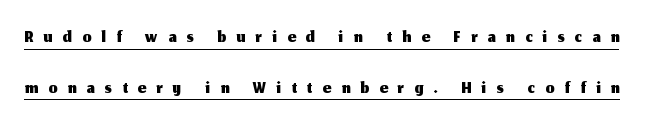
The image shows 28 px sans-serif type, upright; set line spacing 1.81x, unusually wide letter spacing (+0.37 em), underlined; medium stroke contrast and a medium x-height.
